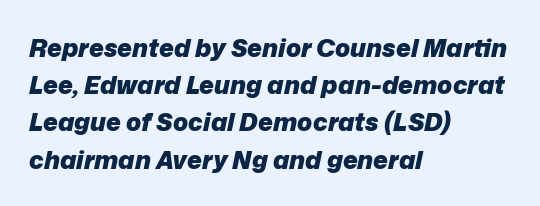
{"italic": "yes", "lean": "right", "slant_degrees": 12, "bold": "yes", "underline": "no", "align": "left", "line_spacing": "normal", "line_spacing_ratio": 1.49, "letter_spacing": "normal", "letter_spacing_em": 0.0, "glyph_px": 25}
